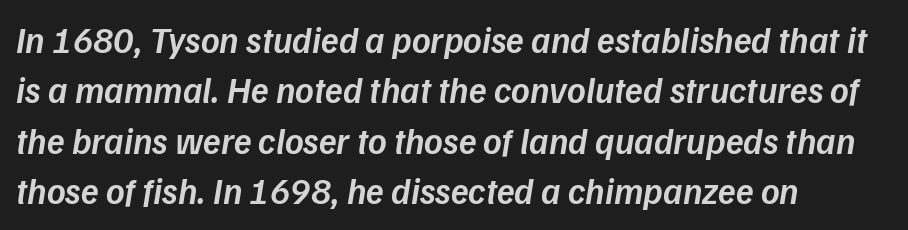
Q: Is the text bold? A: Semi-bold.
Q: Is the text italic (slanted)? A: Yes, it leans right by about 9 degrees.
Q: Is the text underlined? A: No.
Q: How is the paragraph aligned? A: Left-aligned.
Q: Is the spacing between letters normal or unusually wide? A: Normal.
Q: Is the spacing between lines tight, normal or loose? A: Normal.
Q: Width (condensed, normal, or wide)? A: Normal.
Q: Stroke contrast? A: Low.
Q: x-height? A: Medium.
Q: Monospaced? A: No.
